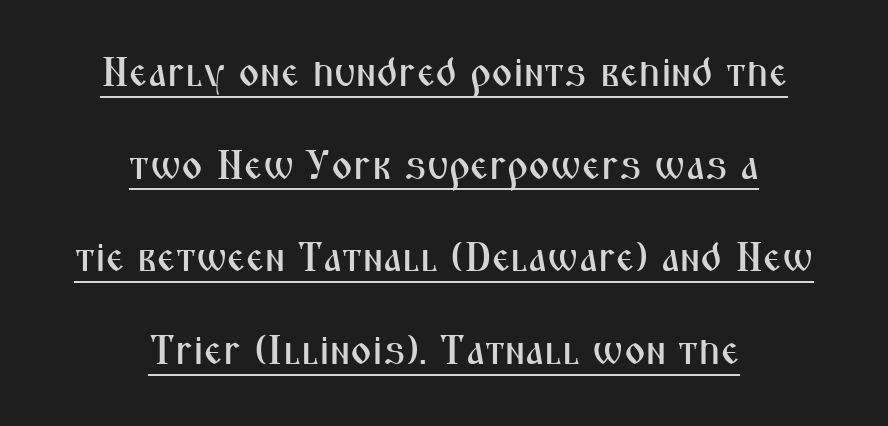
The image shows 41 px condensed sans-serif type, upright; set centered, loose line spacing (2.26x), normal letter spacing, underlined; medium stroke contrast and a medium x-height.
